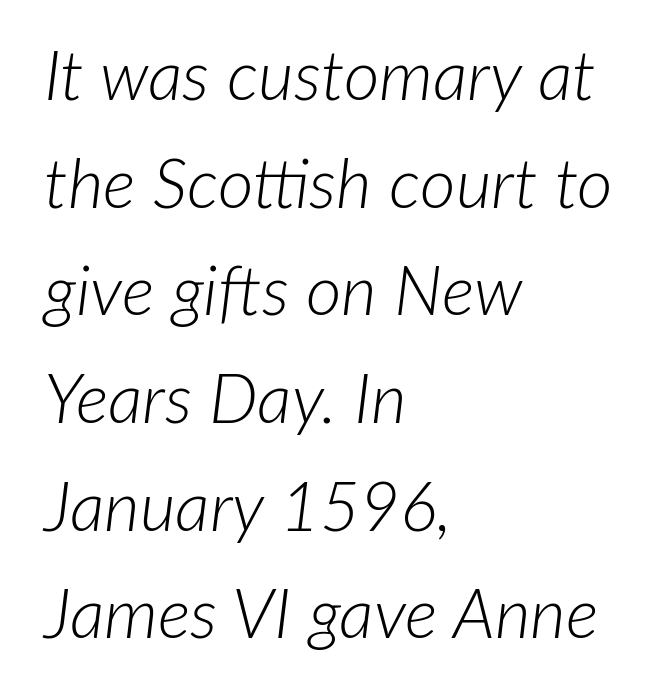
{"italic": "yes", "lean": "right", "slant_degrees": 7, "bold": "no", "weight": "light", "width": "normal", "stroke_contrast": "low", "x_height": "medium", "monospaced": "no", "underline": "no", "align": "left", "line_spacing": "normal", "line_spacing_ratio": 1.56, "letter_spacing": "normal", "letter_spacing_em": 0.0, "glyph_px": 69}
